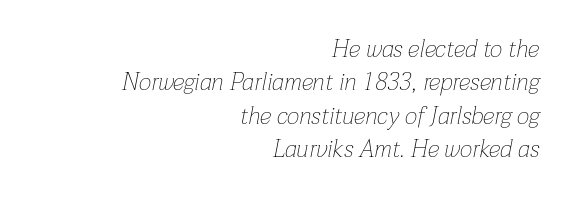
The image shows 24 px text type, italic (leaning right); set right-aligned, normal line spacing (1.39x), normal letter spacing, not underlined.
